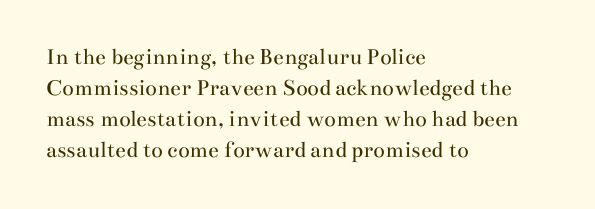
The image shows 24 px text type, upright; set left-aligned, normal line spacing (1.29x), normal letter spacing, not underlined.
